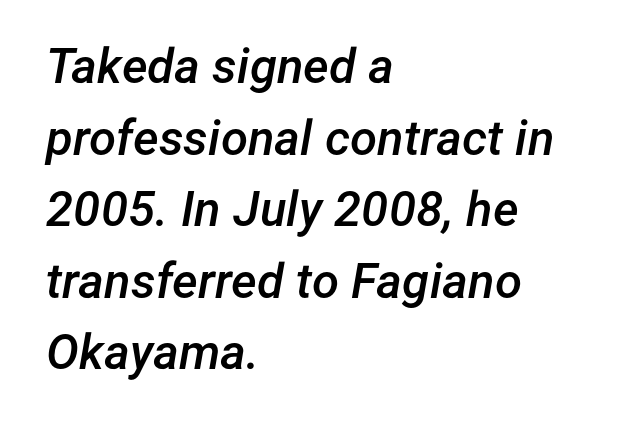
Q: Is the text bold? A: Semi-bold.
Q: Is the text italic (slanted)? A: Yes, it leans right by about 12 degrees.
Q: Is the text underlined? A: No.
Q: How is the paragraph aligned? A: Left-aligned.
Q: Is the spacing between letters normal or unusually wide? A: Normal.
Q: Is the spacing between lines tight, normal or loose? A: Normal.
Q: Width (condensed, normal, or wide)? A: Normal.
Q: Stroke contrast? A: Low.
Q: x-height? A: Medium.
Q: Monospaced? A: No.
